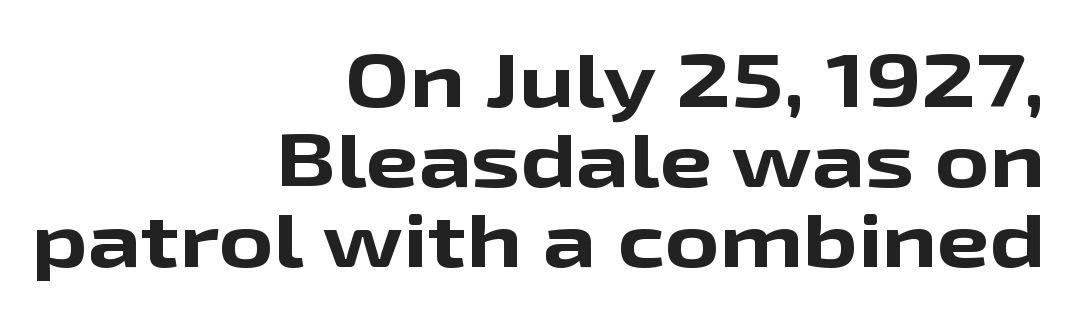
The lines in this sample share a right terminus and differ only in where they begin. The line texture is even and compact thanks to regular tracking. Type style note: lacks serifs. Line spacing here is tight. Glance below the letters and you will spot only blank space.
